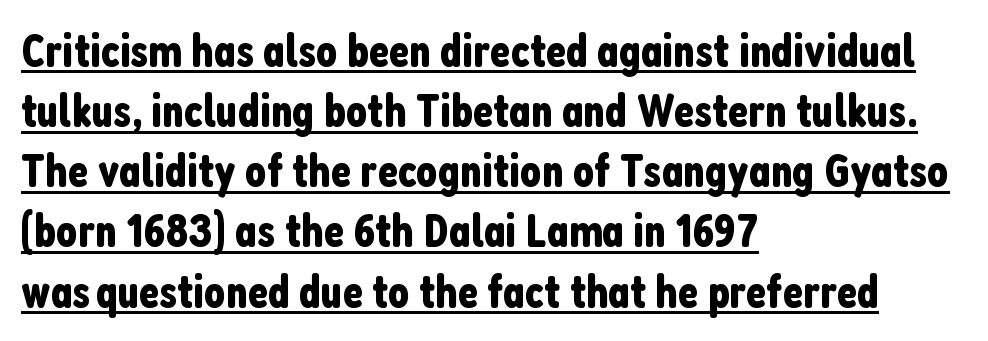
The image shows 47 px condensed sans-serif type, upright; set left-aligned, normal line spacing (1.28x), normal letter spacing, underlined; low stroke contrast and a medium x-height.
